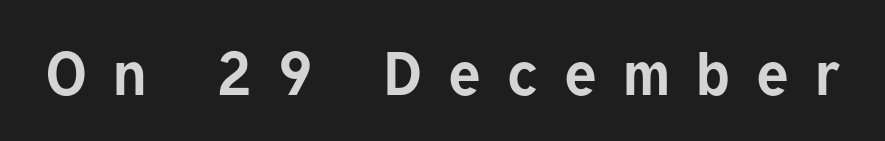
The image shows 61 px bold sans-serif type, upright; set unusually wide letter spacing (+0.43 em), not underlined; low stroke contrast and a medium x-height.
